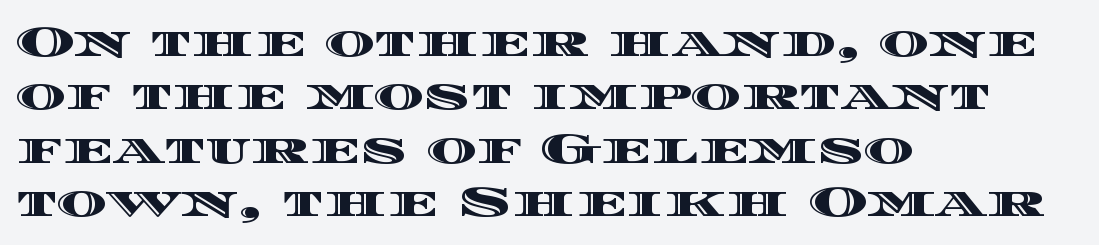
{"italic": "no", "width": "wide", "x_height": "large", "monospaced": "no", "underline": "no", "align": "left", "line_spacing_ratio": 1.24, "letter_spacing": "normal", "letter_spacing_em": 0.0, "glyph_px": 43}
